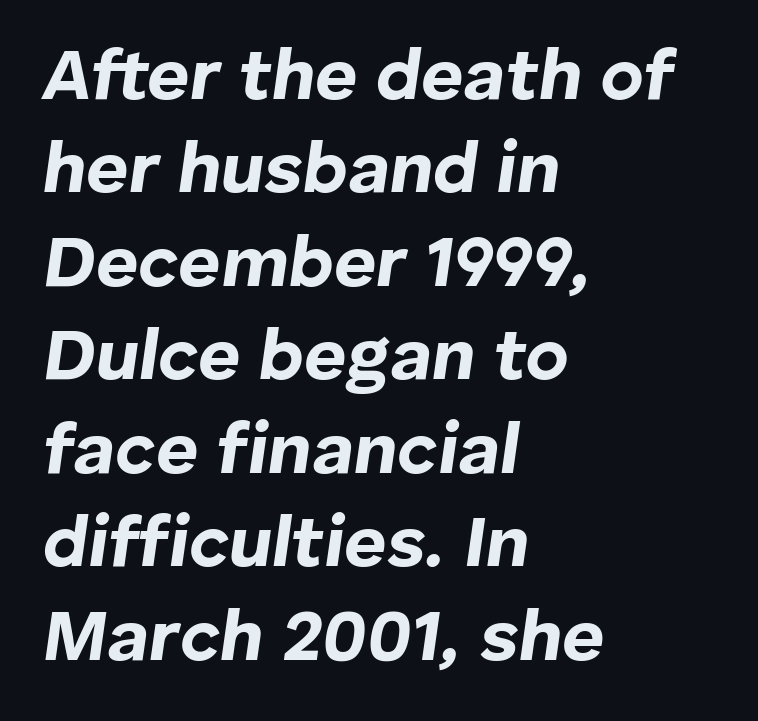
Q: Is the text bold? A: Yes.
Q: Is the text italic (slanted)? A: Yes, it leans right by about 8 degrees.
Q: Is the text underlined? A: No.
Q: How is the paragraph aligned? A: Left-aligned.
Q: Is the spacing between letters normal or unusually wide? A: Normal.
Q: Is the spacing between lines tight, normal or loose? A: Normal.
Q: Width (condensed, normal, or wide)? A: Normal.
Q: Stroke contrast? A: Low.
Q: x-height? A: Medium.
Q: Monospaced? A: No.
